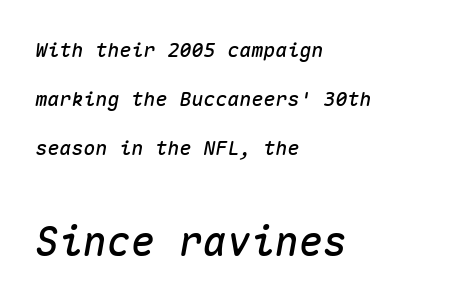
Note: smaller setting up top, larger setting below. Regarding leading, the lines here are spaced well apart. The words here are not underlined. The text carries the slant typical of an italic or oblique font.
